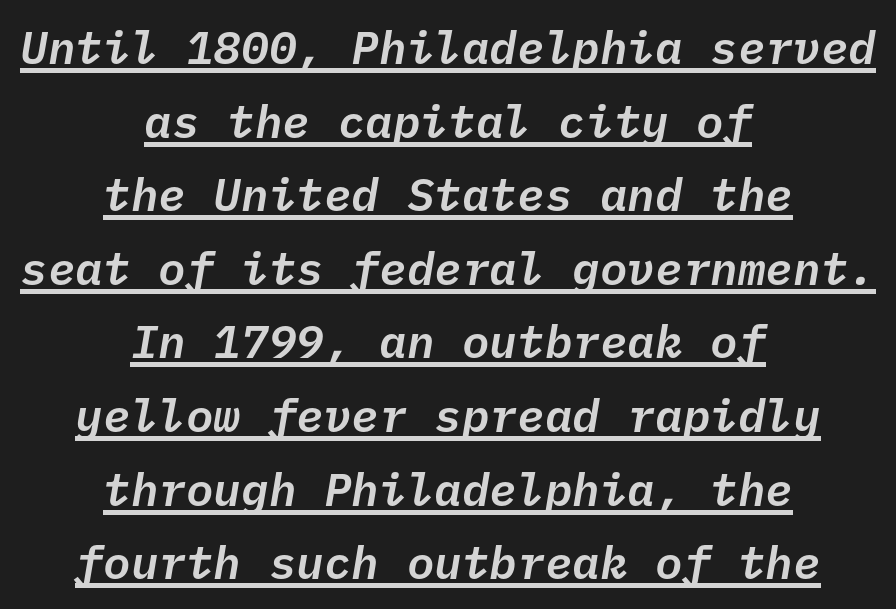
No extra tracking has been applied to these lines. Each letter, wide or thin by design, is forced into the same width here. Short and long lines alike share a common midpoint. Every word sits above its own underline.
